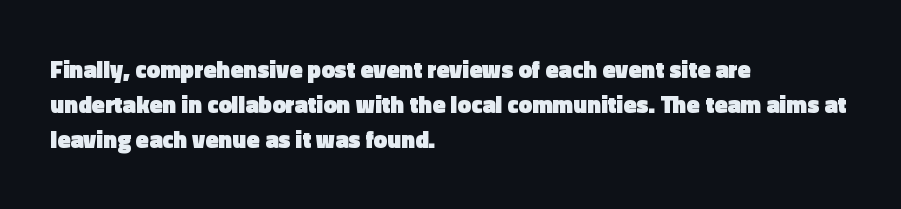
{"italic": "no", "bold": "yes", "underline": "no", "align": "left", "line_spacing": "normal", "line_spacing_ratio": 1.46, "letter_spacing": "normal", "letter_spacing_em": 0.0, "glyph_px": 24}
